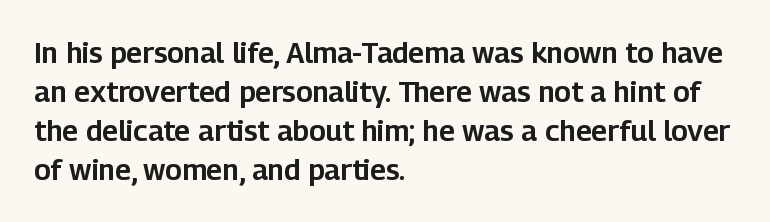
{"serif": "no", "italic": "no", "width": "normal", "stroke_contrast": "low", "x_height": "medium", "monospaced": "no", "underline": "no", "align": "left", "line_spacing": "normal", "line_spacing_ratio": 1.35, "letter_spacing": "normal", "letter_spacing_em": 0.0, "glyph_px": 29}
